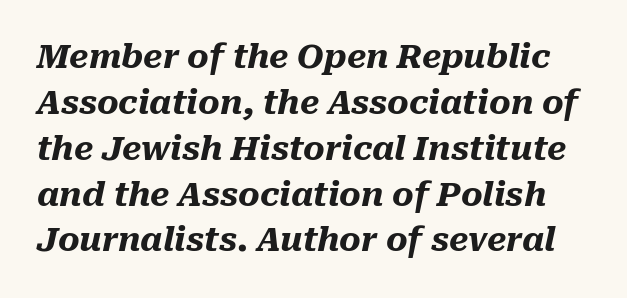
Heavy, bold letterforms. Do the characters align in a grid? No, the font is proportional. Glyph-to-glyph distance matches everyday printed text. Leading matches the norm, producing a regular column. Each row of text sits above clean, open space. The whole block is typeset with a tilt.
